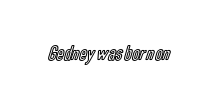
{"underline": "no", "letter_spacing": "normal", "letter_spacing_em": 0.0, "glyph_px": 21}
